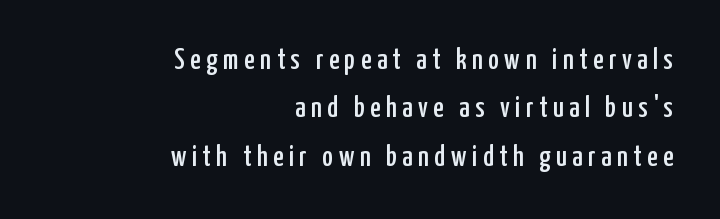
{"serif": "no", "italic": "no", "width": "condensed", "stroke_contrast": "low", "x_height": "medium", "monospaced": "no", "underline": "no", "align": "right", "line_spacing": "normal", "line_spacing_ratio": 1.67, "glyph_px": 29}
